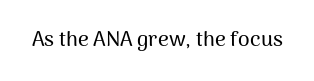
Every character sits straight up, as roman type does. The string is rendered with underlining switched off. Students, note that the glyphs here touch the page at normal intervals.
